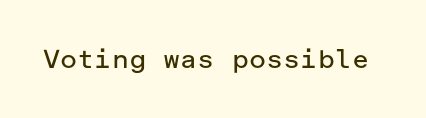
{"italic": "no", "bold": "no", "underline": "no", "letter_spacing": "normal", "letter_spacing_em": 0.0, "glyph_px": 26}
